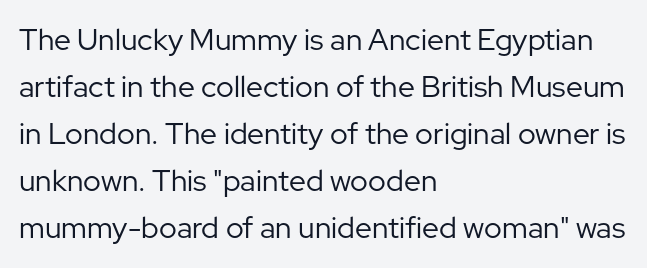
{"serif": "no", "italic": "no", "bold": "no", "weight": "regular", "width": "normal", "stroke_contrast": "low", "x_height": "medium", "monospaced": "no", "underline": "no", "align": "left", "line_spacing": "normal", "line_spacing_ratio": 1.57, "letter_spacing": "normal", "letter_spacing_em": 0.0, "glyph_px": 30}
